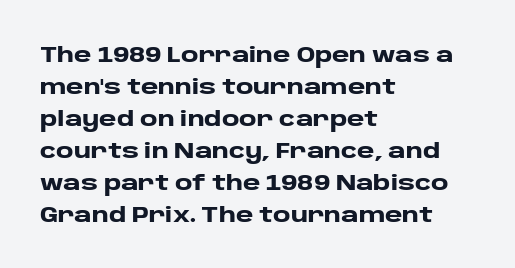
{"italic": "no", "bold": "yes", "underline": "no", "align": "left", "line_spacing": "normal", "line_spacing_ratio": 1.52, "letter_spacing": "normal", "letter_spacing_em": 0.0, "glyph_px": 21}
